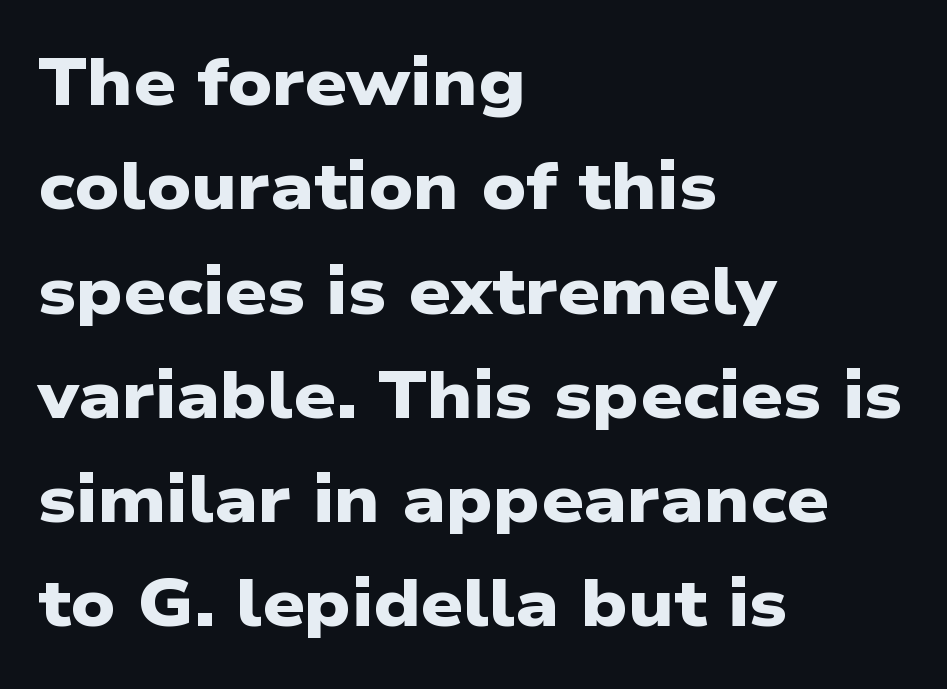
The image shows 66 px heavy, wide sans-serif type; set left-aligned, normal line spacing (1.58x), normal letter spacing, not underlined; low stroke contrast and a medium x-height.
